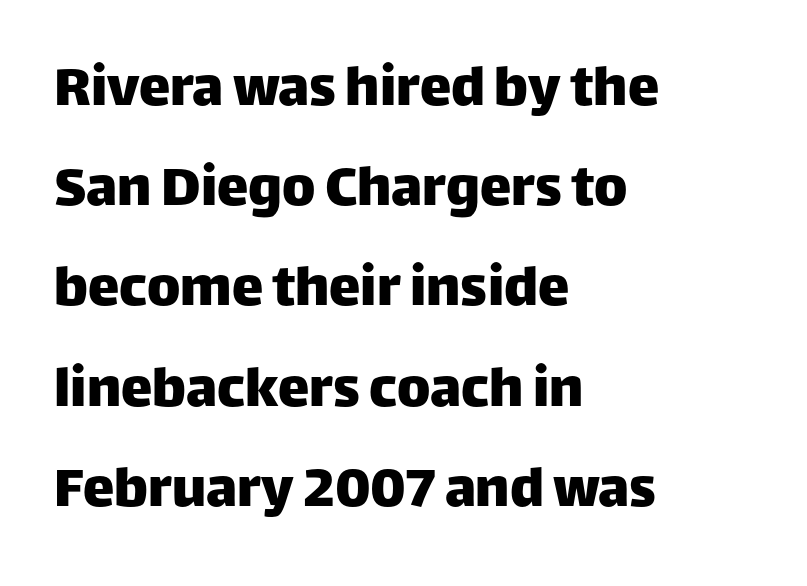
{"serif": "no", "italic": "no", "width": "normal", "stroke_contrast": "low", "x_height": "large", "monospaced": "no", "underline": "no", "align": "left", "line_spacing": "normal", "line_spacing_ratio": 1.59, "letter_spacing": "normal", "letter_spacing_em": 0.0, "glyph_px": 63}
